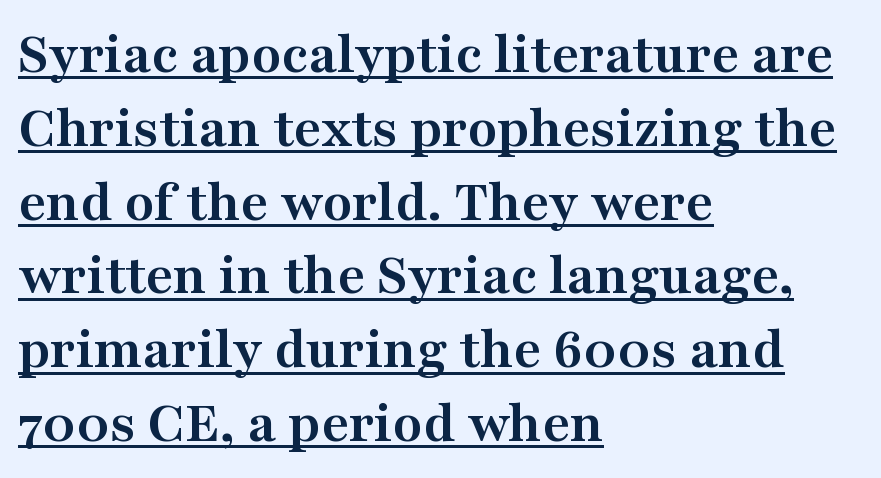
{"serif": "yes", "italic": "no", "bold": "yes", "weight": "semibold", "width": "wide", "stroke_contrast": "medium", "x_height": "medium", "monospaced": "no", "underline": "yes", "align": "left", "line_spacing_ratio": 1.23, "letter_spacing": "normal", "letter_spacing_em": 0.0, "glyph_px": 60}
